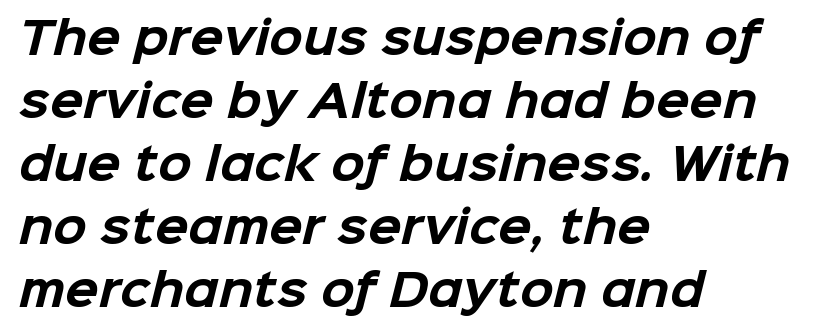
{"serif": "no", "bold": "yes", "weight": "bold", "width": "normal", "stroke_contrast": "low", "x_height": "medium", "monospaced": "no", "underline": "no", "align": "left", "line_spacing": "normal", "line_spacing_ratio": 1.43, "letter_spacing": "normal", "letter_spacing_em": 0.0, "glyph_px": 44}
